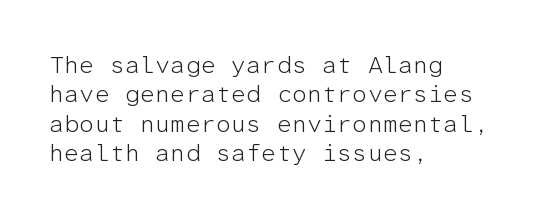
The image shows 24 px text type, upright; set left-aligned, line spacing 1.22x, normal letter spacing, not underlined.
